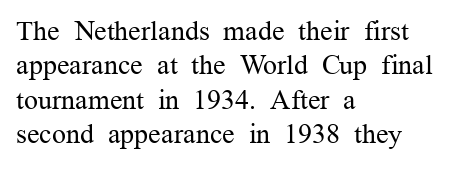
{"serif": "yes", "italic": "no", "bold": "no", "weight": "regular", "width": "normal", "stroke_contrast": "medium", "x_height": "medium", "monospaced": "no", "underline": "no", "align": "left", "line_spacing_ratio": 1.23, "letter_spacing": "normal", "letter_spacing_em": 0.0, "glyph_px": 28}
